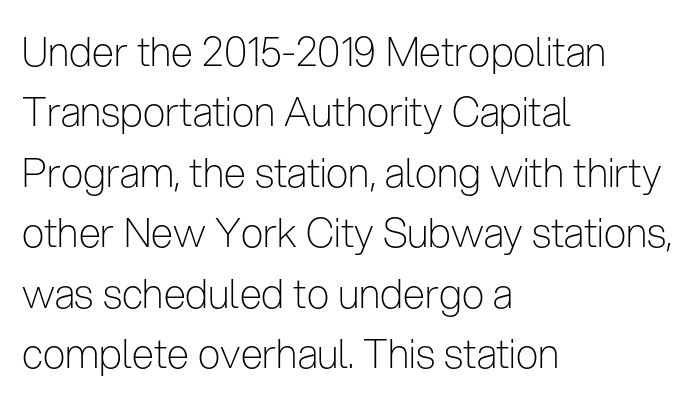
The image shows 40 px light, condensed sans-serif type, upright; set left-aligned, normal line spacing (1.51x), normal letter spacing, not underlined; low stroke contrast and a medium x-height.
